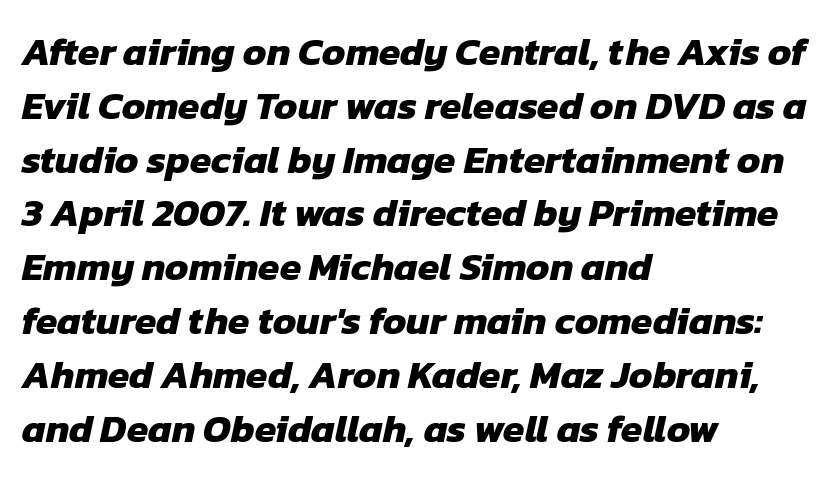
Looks like regular typesetting: each glyph gets only the width it needs. The type is set solid horizontally, with unmodified tracking. Notice how the passage keeps a crisp vertical edge on the left only. The passage shown is typeset with a sans-serif family. The glyphs are unaccompanied by any horizontal stroke below them. Caption: bold face, heavy strokes.
